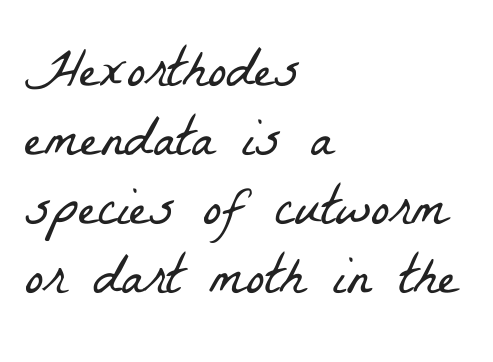
The image shows 56 px light, condensed serif type; set left-aligned, line spacing 1.23x, normal letter spacing, not underlined; low stroke contrast and a medium x-height.
